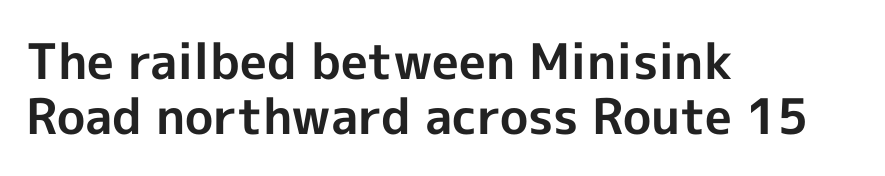
Q: Is the text bold? A: Yes.
Q: Is the text italic (slanted)? A: No, it is upright.
Q: Is the typeface a serif or a sans-serif typeface? A: Sans-serif.
Q: Is the text underlined? A: No.
Q: How is the paragraph aligned? A: Left-aligned.
Q: Is the spacing between letters normal or unusually wide? A: Normal.
Q: Is the spacing between lines tight, normal or loose? A: Tight.
Q: Width (condensed, normal, or wide)? A: Normal.
Q: x-height? A: Medium.
Q: Monospaced? A: No.
